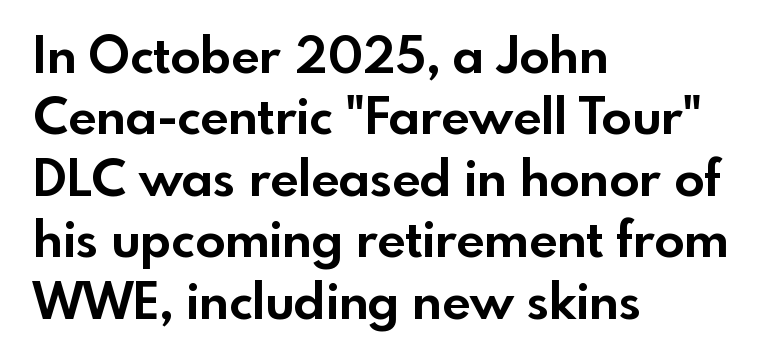
{"serif": "no", "italic": "no", "bold": "yes", "weight": "bold", "width": "normal", "x_height": "small", "monospaced": "no", "underline": "no", "align": "left", "line_spacing_ratio": 1.23, "letter_spacing": "normal", "letter_spacing_em": 0.0, "glyph_px": 50}
